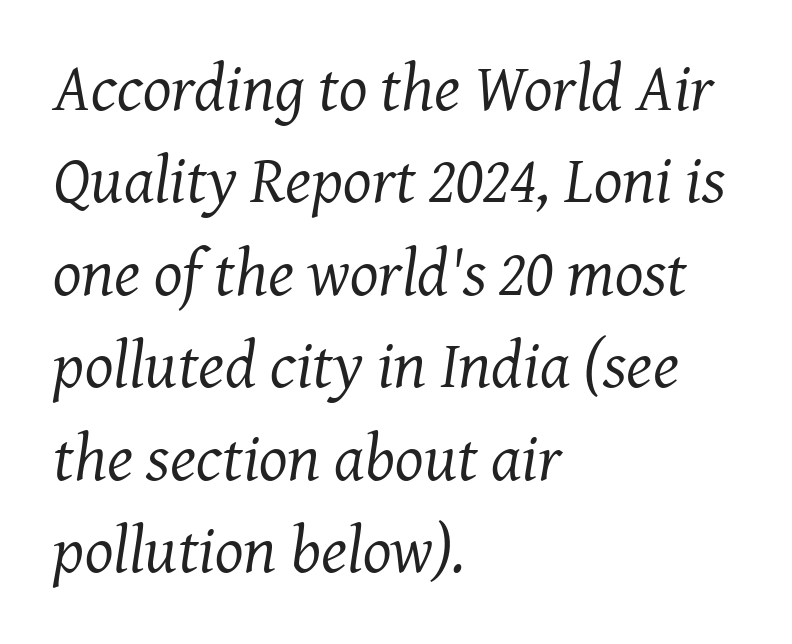
The image shows 67 px regular-weight serif type, italic (leaning right); set left-aligned, normal line spacing (1.38x), normal letter spacing, not underlined; medium stroke contrast and a medium x-height.
